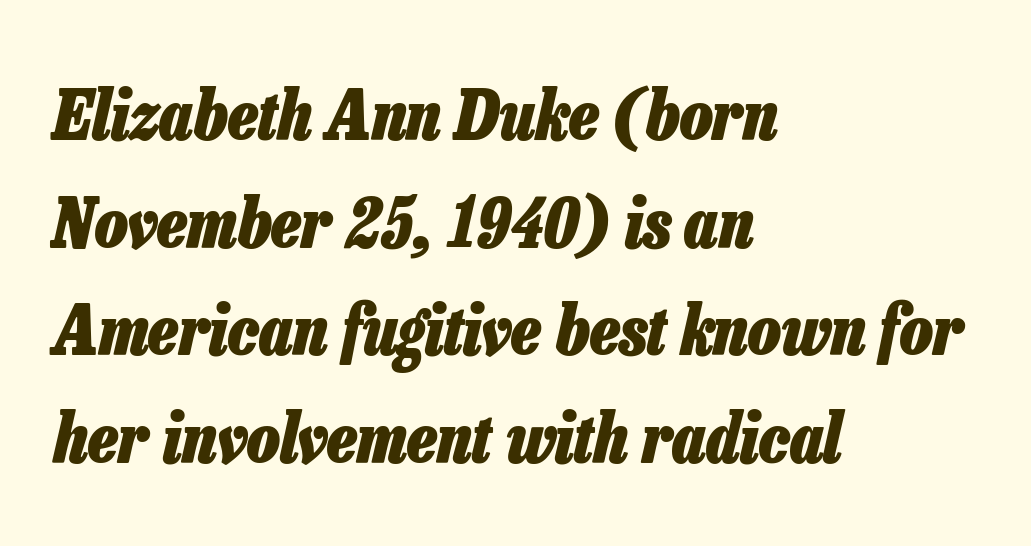
Q: Is the text bold? A: Yes.
Q: Is the text italic (slanted)? A: Yes, it leans right by about 13 degrees.
Q: Is the text underlined? A: No.
Q: How is the paragraph aligned? A: Left-aligned.
Q: Is the spacing between letters normal or unusually wide? A: Normal.
Q: Is the spacing between lines tight, normal or loose? A: Normal.
Q: Width (condensed, normal, or wide)? A: Condensed.
Q: Stroke contrast? A: Low.
Q: x-height? A: Medium.
Q: Monospaced? A: No.
